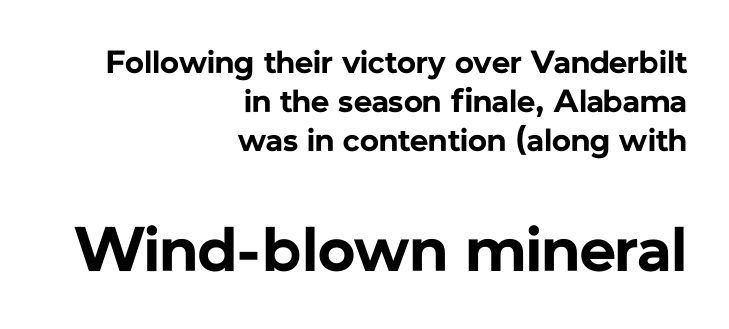
Standard letterfit; no display-style spreading of the glyphs. The designer went with a sans here, leaving each stem footless. This sample has the flowing, uneven cadence of proportional lettering. This is the regular roman posture of the typeface.
